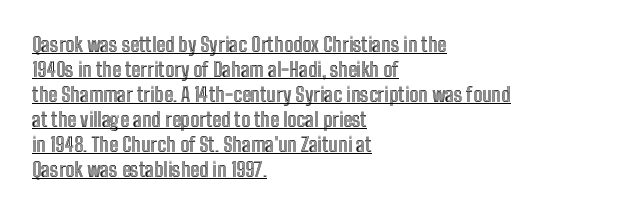
The image shows 20 px text type, upright; set left-aligned, normal line spacing (1.25x), normal letter spacing, underlined.
